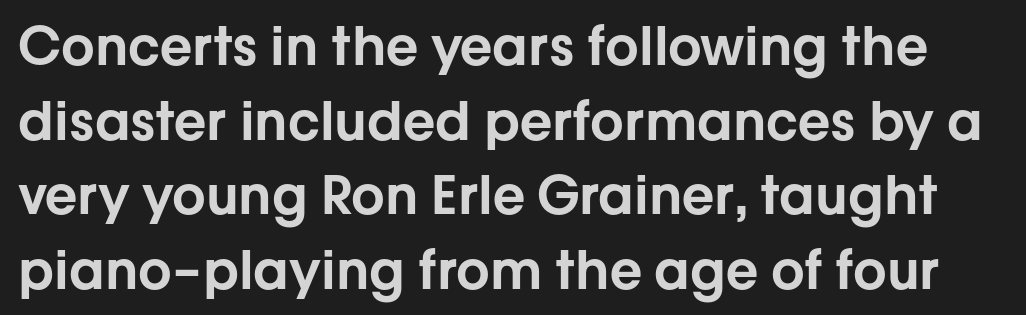
Q: Is the text italic (slanted)? A: No, it is upright.
Q: Is the typeface a serif or a sans-serif typeface? A: Sans-serif.
Q: Is the text underlined? A: No.
Q: Is the spacing between letters normal or unusually wide? A: Normal.
Q: Is the spacing between lines tight, normal or loose? A: Normal.
Q: Width (condensed, normal, or wide)? A: Normal.
Q: Stroke contrast? A: Low.
Q: x-height? A: Medium.
Q: Monospaced? A: No.
